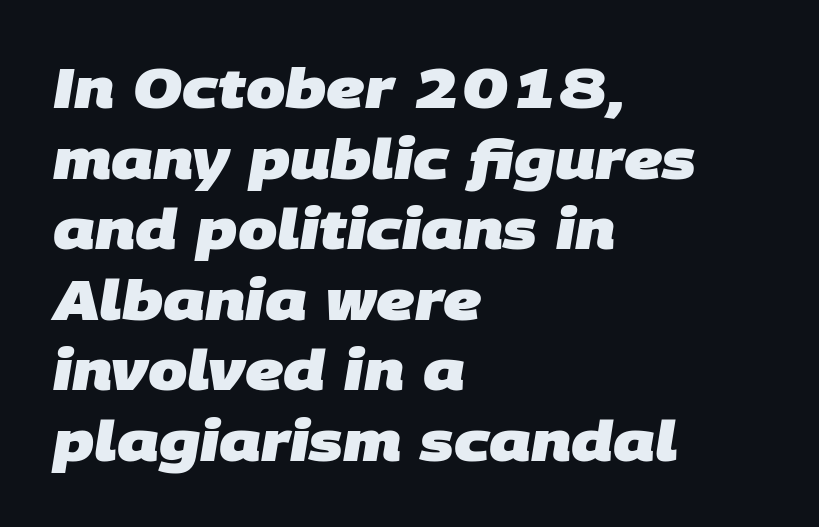
{"serif": "no", "bold": "yes", "weight": "heavy", "width": "normal", "stroke_contrast": "low", "x_height": "large", "monospaced": "no", "underline": "no", "align": "left", "line_spacing": "normal", "line_spacing_ratio": 1.26, "letter_spacing": "normal", "letter_spacing_em": 0.0, "glyph_px": 56}
